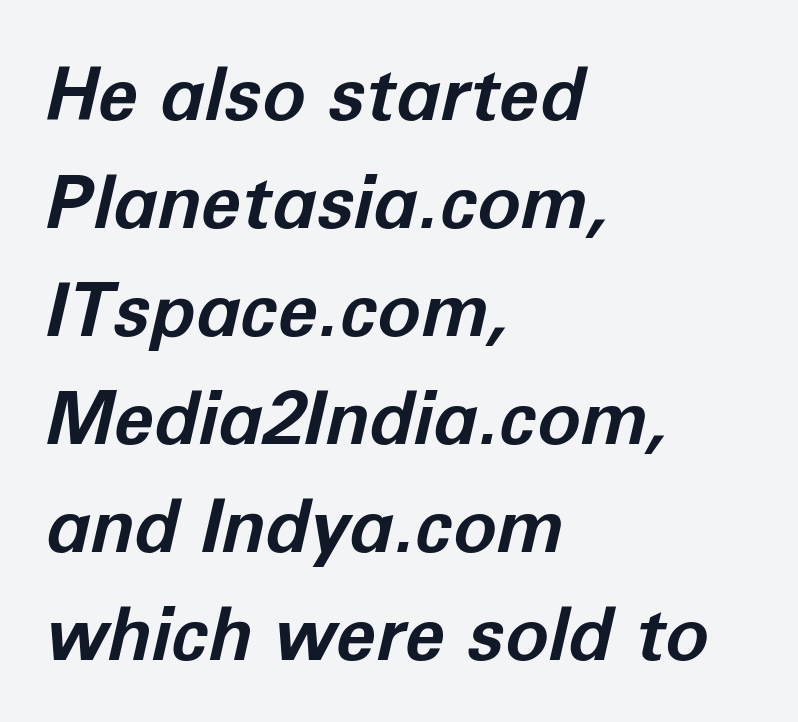
{"italic": "yes", "lean": "right", "slant_degrees": 12, "bold": "yes", "weight": "bold", "width": "normal", "stroke_contrast": "low", "x_height": "medium", "monospaced": "no", "underline": "no", "align": "left", "line_spacing": "normal", "line_spacing_ratio": 1.48, "letter_spacing": "normal", "letter_spacing_em": 0.0, "glyph_px": 73}
